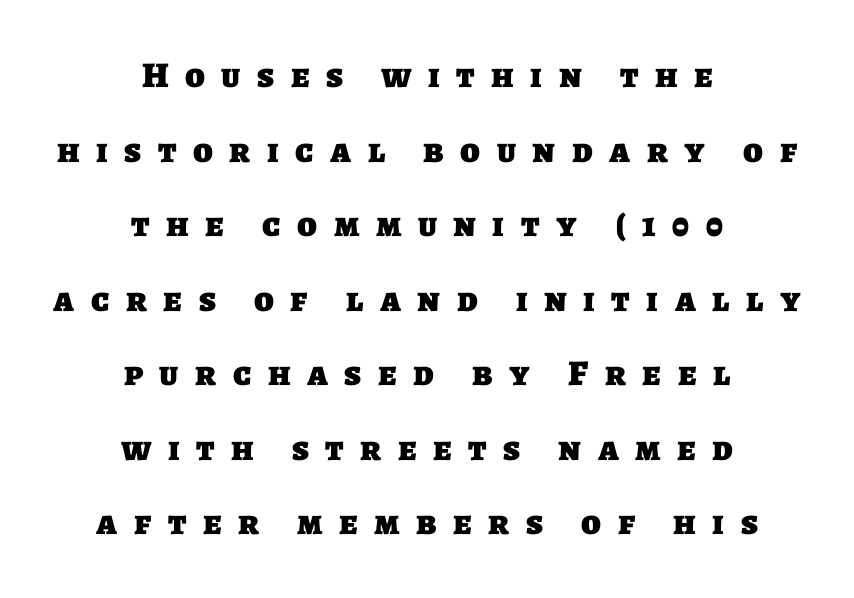
This block would shrink considerably if given ordinary leading; it's expanded now. These lines are rendered in a variable-pitch font. Every letter is thick-stroked: bold, no question. These lines stack symmetrically, like a column narrowing and widening about its center. The line texture is sparse and dotted thanks to wide tracking.
